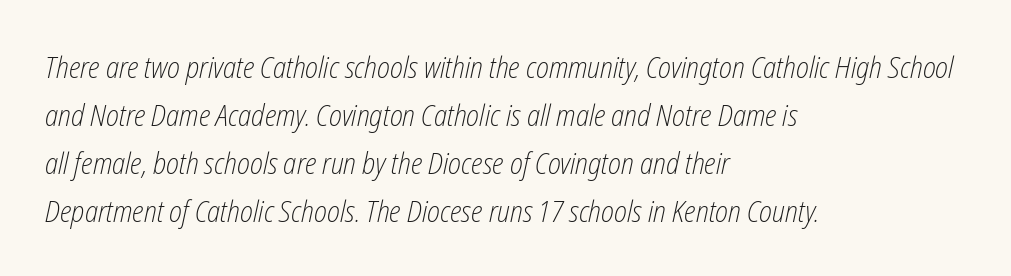
Type without underlining. Is the letter spacing exaggerated? No — it looks like the ordinary default. One-word summary of the alignment: left. Yep, that's italic — everything's leaning. Rows of type keep a routine distance in the vertical direction. Weight: not bold — regular or lighter.
